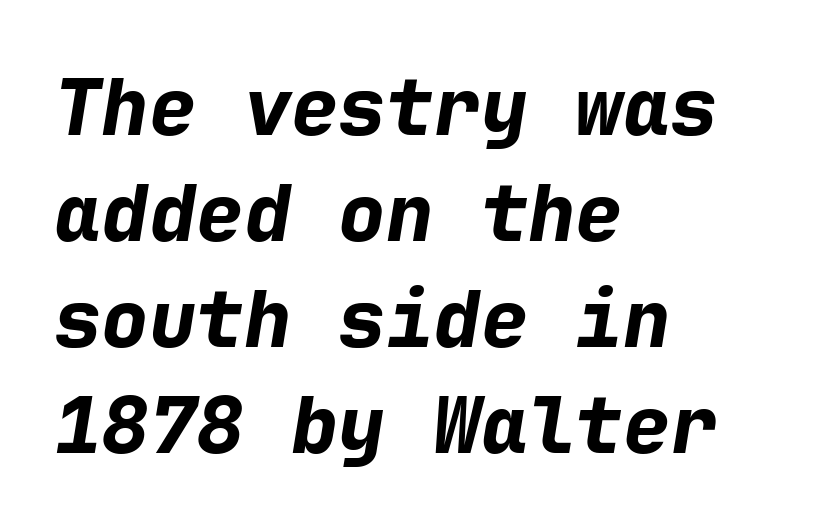
The image shows 79 px bold type, italic (leaning right), monospaced; set left-aligned, normal line spacing (1.34x), normal letter spacing, not underlined; low stroke contrast and a medium x-height.
